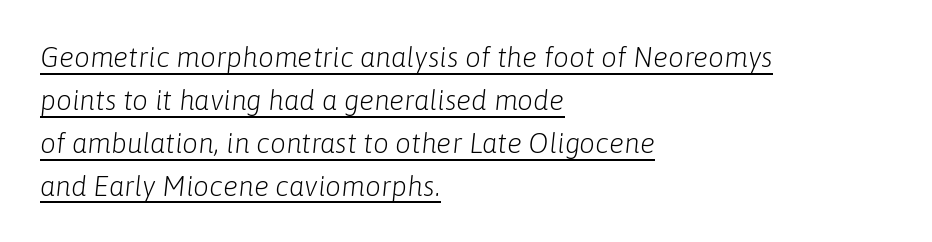
On a weight scale, this lands at 450 or below. Varying glyph widths throughout — classic text-font behaviour. Has an underline been added? It has. The glyphs look as if they've been sheared to an angle.
